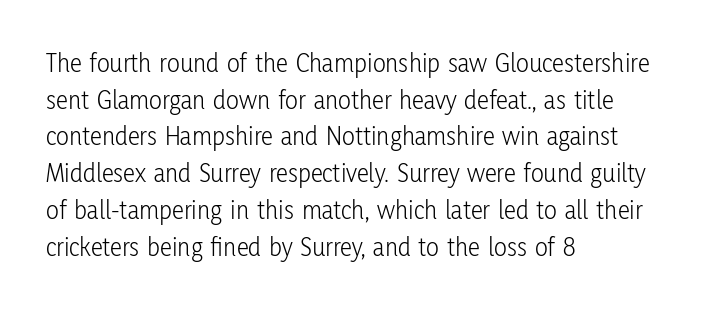
Reading down the block, your eye returns to a fixed left position each line. Do the letters lean? They stand straight. The strip under each line holds only bare page. Bold? No — there's no thickening of the strokes. Line spacing here is normal. Glyph-to-glyph distance matches everyday printed text.
